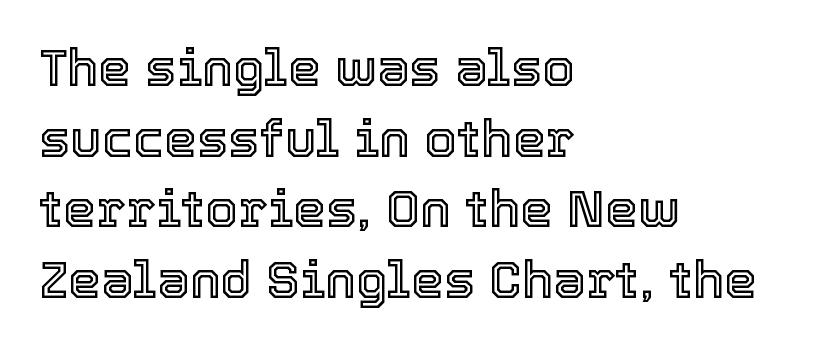
{"italic": "no", "width": "normal", "x_height": "medium", "monospaced": "no", "underline": "no", "align": "left", "line_spacing": "normal", "line_spacing_ratio": 1.36, "letter_spacing": "normal", "letter_spacing_em": 0.0, "glyph_px": 52}
